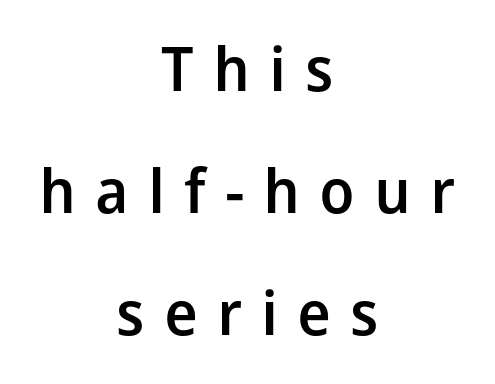
The image shows 61 px semibold sans-serif type, upright; set centered, loose line spacing (2.0x), unusually wide letter spacing (+0.31 em), not underlined; low stroke contrast and a medium x-height.
